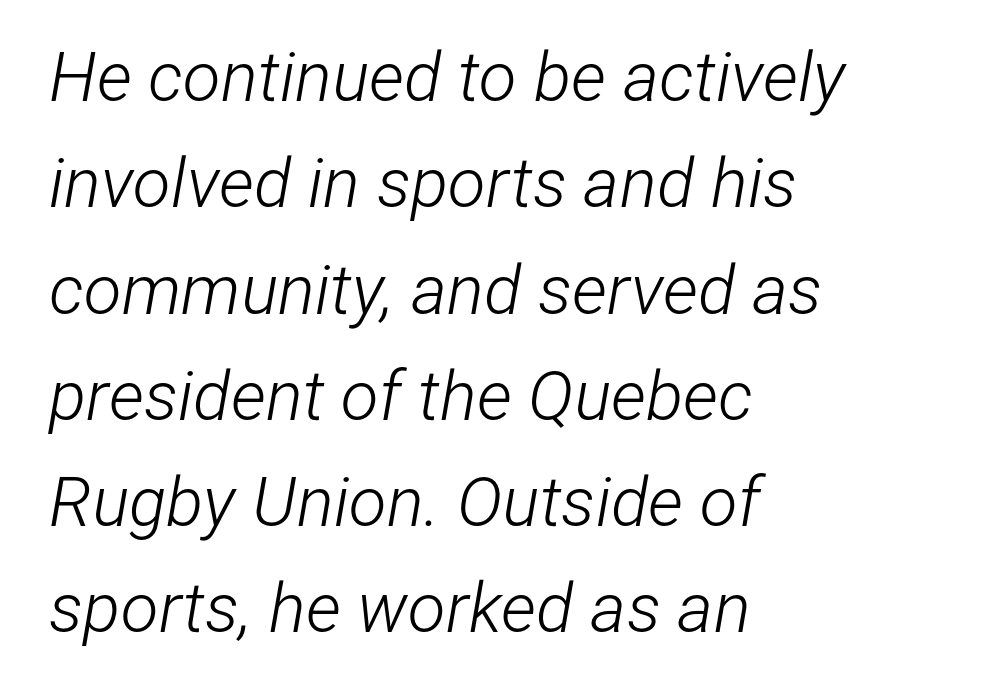
{"italic": "yes", "lean": "right", "slant_degrees": 12, "bold": "no", "weight": "light", "width": "condensed", "stroke_contrast": "low", "x_height": "medium", "monospaced": "no", "underline": "no", "align": "left", "line_spacing": "normal", "line_spacing_ratio": 1.54, "letter_spacing": "normal", "letter_spacing_em": 0.0, "glyph_px": 69}
